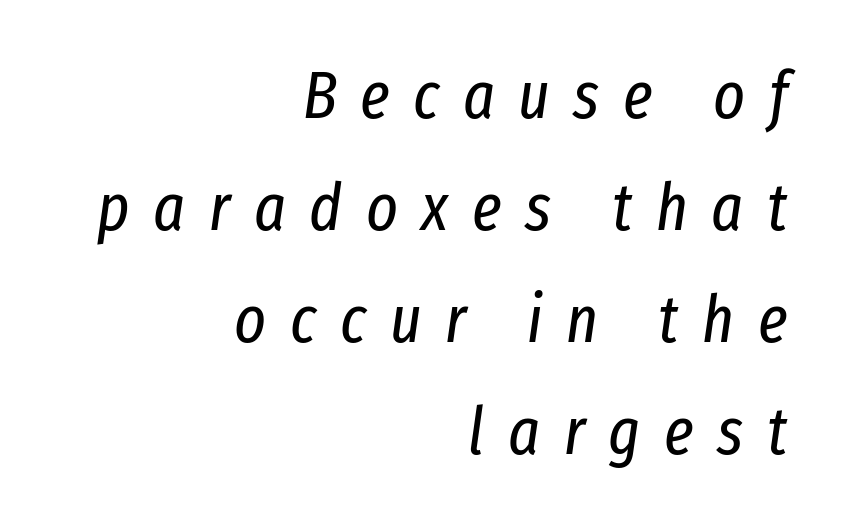
The image shows 67 px regular-weight, condensed type, italic (leaning right); set right-aligned, normal line spacing (1.67x), unusually wide letter spacing (+0.35 em), not underlined; low stroke contrast and a medium x-height.
